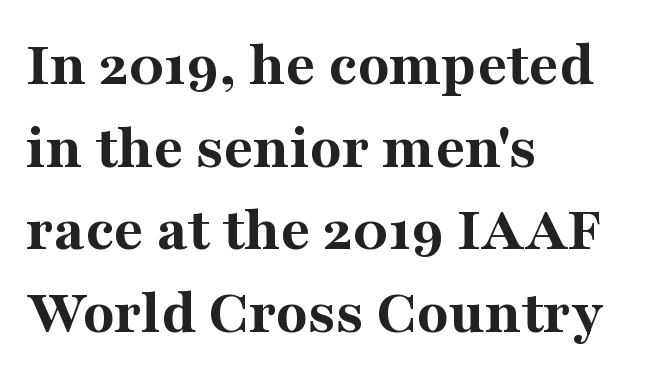
Does the type have serifs? Yes, each stem ends in a small foot. The text block is weighted toward the left margin, trailing off unevenly rightward. Looks like regular typesetting: each glyph gets only the width it needs. Underlining? Definitely not there.
